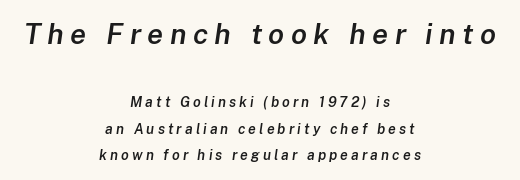
The image shows 29 px semibold type, italic (leaning right); set centered, line spacing 1.87x, unusually wide letter spacing (+0.22 em), not underlined; the first (top) block is 2.07x larger; low stroke contrast and a medium x-height.
